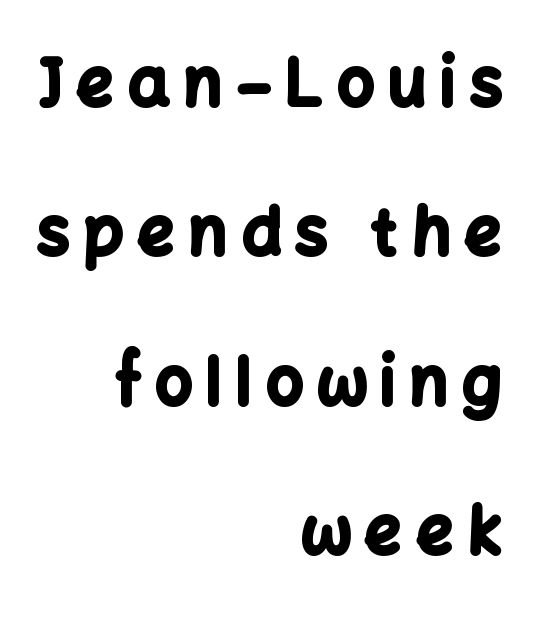
Q: Is the text bold? A: Yes.
Q: Is the text italic (slanted)? A: No, it is upright.
Q: Is the typeface a serif or a sans-serif typeface? A: Sans-serif.
Q: Is the text underlined? A: No.
Q: How is the paragraph aligned? A: Right-aligned.
Q: Is the spacing between letters normal or unusually wide? A: Unusually wide.
Q: Is the spacing between lines tight, normal or loose? A: Loose.
Q: Width (condensed, normal, or wide)? A: Normal.
Q: Stroke contrast? A: Low.
Q: x-height? A: Medium.
Q: Monospaced? A: No.
